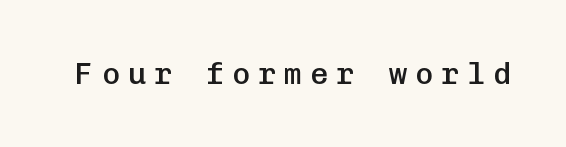
The image shows 30 px semibold sans-serif type, upright, monospaced; set unusually wide letter spacing (+0.27 em), not underlined; low stroke contrast and a medium x-height.
